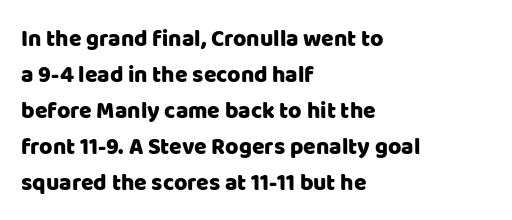
The passage shown has conventional tracking throughout. The axis of the letterforms is exactly vertical. In CSS terms this would be text-align: left. The area under the type is left untouched.
